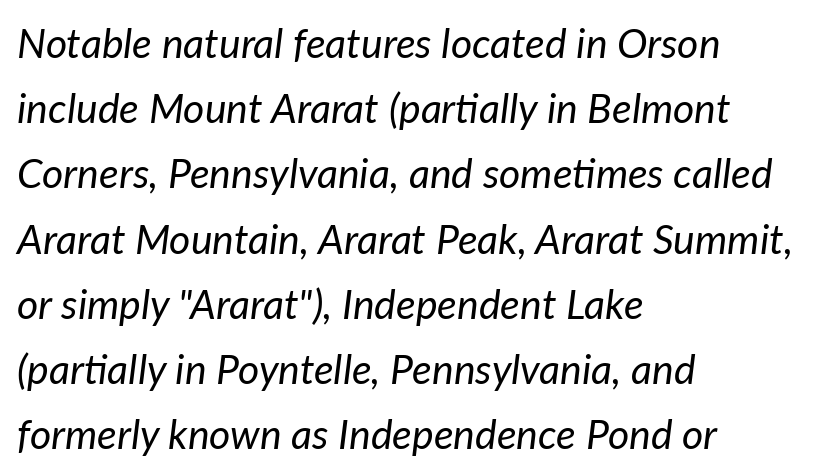
Q: Is the text bold? A: No.
Q: Is the text italic (slanted)? A: Yes, it leans right by about 7 degrees.
Q: Is the text underlined? A: No.
Q: How is the paragraph aligned? A: Left-aligned.
Q: Is the spacing between letters normal or unusually wide? A: Normal.
Q: Is the spacing between lines tight, normal or loose? A: Normal.
Q: Width (condensed, normal, or wide)? A: Normal.
Q: Stroke contrast? A: Low.
Q: x-height? A: Medium.
Q: Monospaced? A: No.
